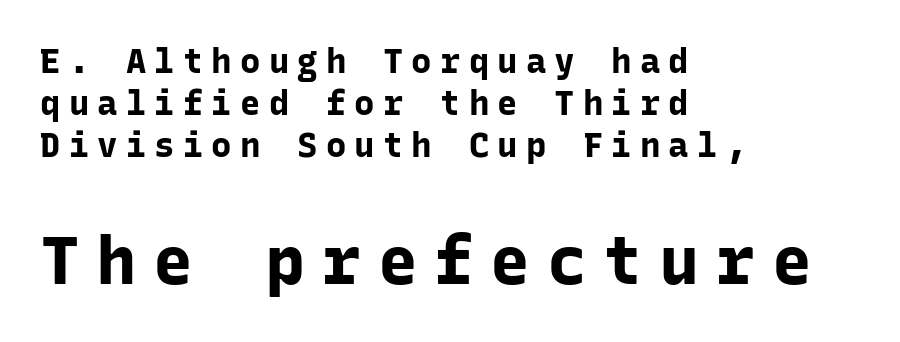
In terms of posture, this sample is upright. These lines are composed in type without serifs. Each row of text sits above clean, open space. Bold? Absolutely — the strokes are thick and heavy.
